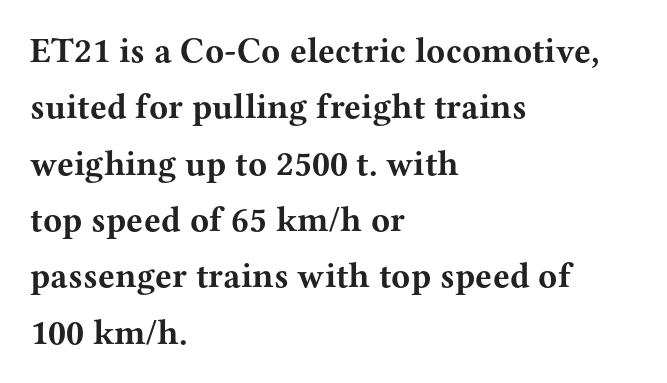
{"serif": "yes", "italic": "no", "bold": "yes", "weight": "bold", "width": "wide", "stroke_contrast": "medium", "x_height": "medium", "monospaced": "no", "underline": "no", "align": "left", "line_spacing": "normal", "line_spacing_ratio": 1.61, "letter_spacing": "normal", "letter_spacing_em": 0.0, "glyph_px": 35}
